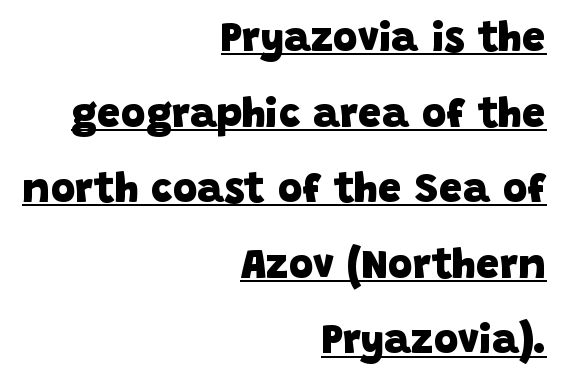
{"serif": "no", "bold": "yes", "weight": "heavy", "width": "normal", "stroke_contrast": "low", "x_height": "large", "monospaced": "no", "underline": "yes", "align": "right", "line_spacing_ratio": 1.8, "letter_spacing": "normal", "letter_spacing_em": 0.0, "glyph_px": 42}
